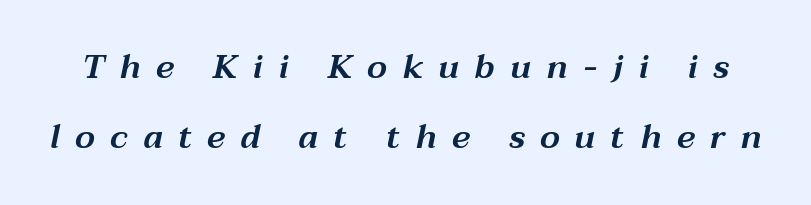
{"italic": "yes", "lean": "right", "slant_degrees": 12, "width": "wide", "stroke_contrast": "medium", "x_height": "medium", "monospaced": "no", "underline": "no", "line_spacing": "loose", "line_spacing_ratio": 2.11, "letter_spacing": "wide", "letter_spacing_em": 0.46, "glyph_px": 33}
